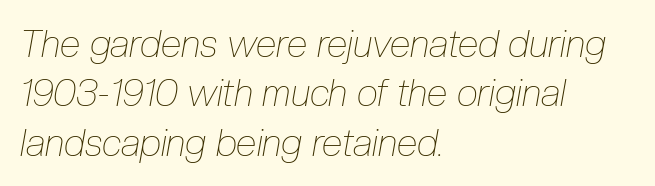
Q: Is the text bold? A: No.
Q: Is the text italic (slanted)? A: Yes, it leans right by about 10 degrees.
Q: Is the text underlined? A: No.
Q: How is the paragraph aligned? A: Left-aligned.
Q: Is the spacing between letters normal or unusually wide? A: Normal.
Q: Is the spacing between lines tight, normal or loose? A: Normal.
Q: Width (condensed, normal, or wide)? A: Condensed.
Q: Stroke contrast? A: Low.
Q: x-height? A: Medium.
Q: Monospaced? A: No.
